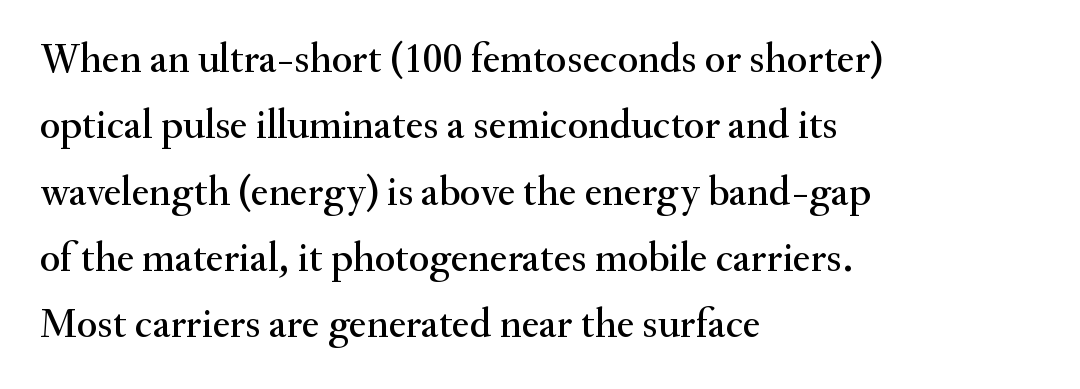
The image shows 42 px serif type, upright; set left-aligned, normal line spacing (1.58x), normal letter spacing, not underlined; medium stroke contrast and a small x-height.
